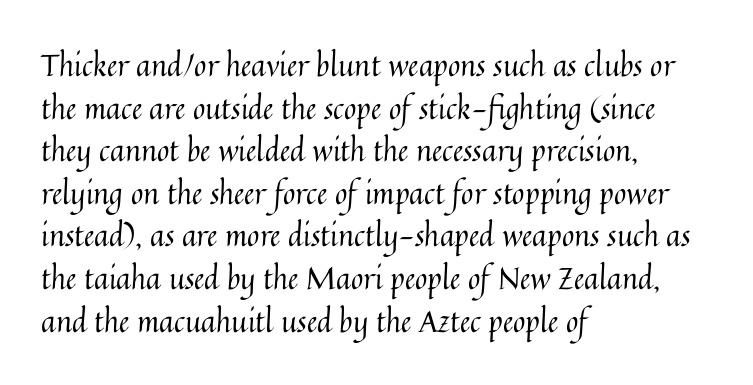
You could not count columns in this text — the font is proportionally spaced. Does extra space separate the letters? No, they use regular spacing. The rag falls on the right side of this text block.
